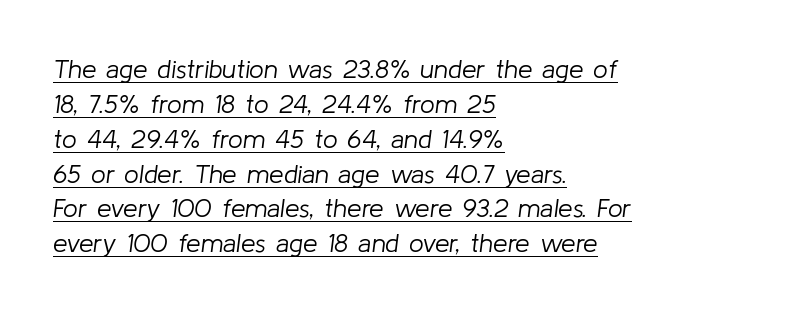
{"italic": "yes", "lean": "right", "slant_degrees": 8, "bold": "no", "underline": "yes", "align": "left", "line_spacing": "normal", "line_spacing_ratio": 1.34, "letter_spacing": "normal", "letter_spacing_em": 0.0, "glyph_px": 26}
